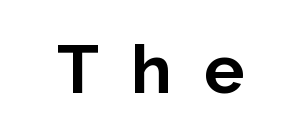
{"serif": "no", "italic": "no", "bold": "yes", "weight": "bold", "width": "normal", "stroke_contrast": "low", "x_height": "medium", "monospaced": "no", "underline": "no", "letter_spacing": "wide", "letter_spacing_em": 0.49, "glyph_px": 67}
